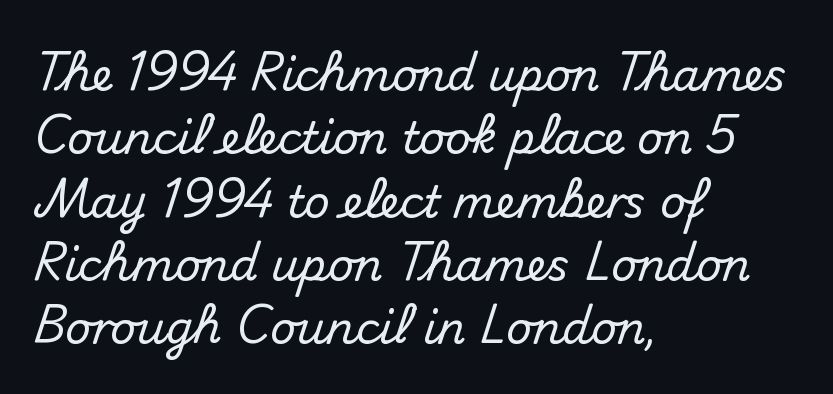
{"serif": "no", "width": "normal", "stroke_contrast": "medium", "x_height": "small", "monospaced": "no", "underline": "no", "align": "left", "line_spacing": "normal", "line_spacing_ratio": 1.44, "letter_spacing": "normal", "letter_spacing_em": 0.0, "glyph_px": 44}
